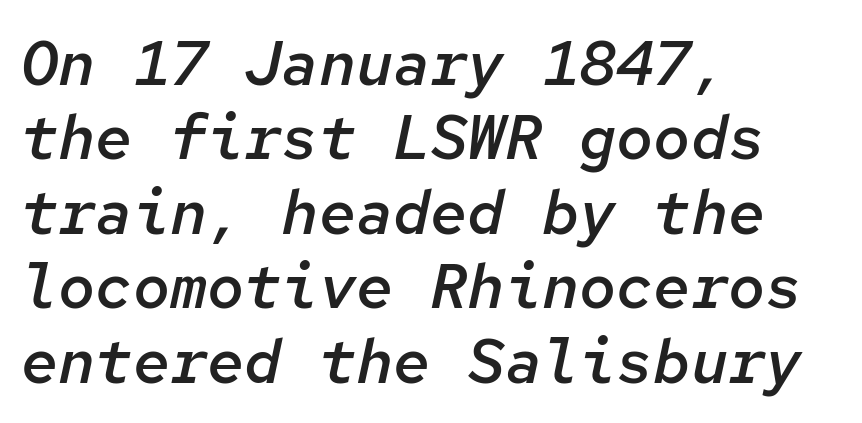
The image shows 62 px semibold type, italic (leaning right), monospaced; set left-aligned, line spacing 1.2x, normal letter spacing, not underlined; low stroke contrast and a medium x-height.
